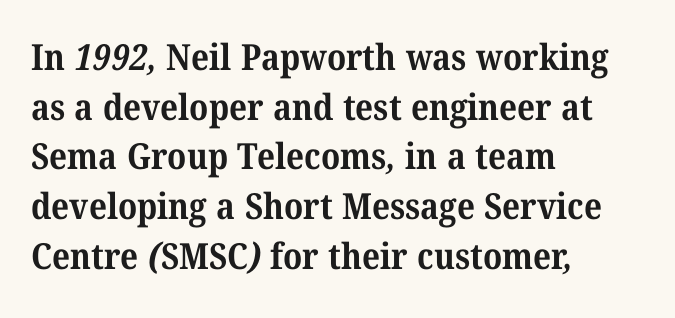
{"serif": "yes", "bold": "yes", "weight": "bold", "width": "normal", "stroke_contrast": "medium", "x_height": "medium", "monospaced": "no", "underline": "no", "align": "left", "line_spacing": "normal", "line_spacing_ratio": 1.38, "letter_spacing": "normal", "letter_spacing_em": 0.0, "glyph_px": 36}
